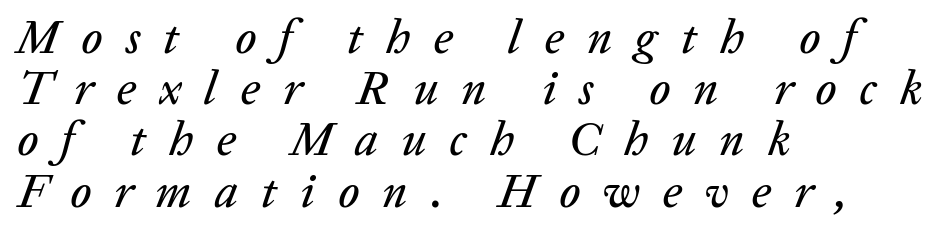
Q: Is the text italic (slanted)? A: Yes, it leans right by about 20 degrees.
Q: Is the text underlined? A: No.
Q: How is the paragraph aligned? A: Left-aligned.
Q: Is the spacing between letters normal or unusually wide? A: Unusually wide.
Q: Is the spacing between lines tight, normal or loose? A: Tight.
Q: Width (condensed, normal, or wide)? A: Normal.
Q: Stroke contrast? A: Low.
Q: x-height? A: Medium.
Q: Monospaced? A: No.
